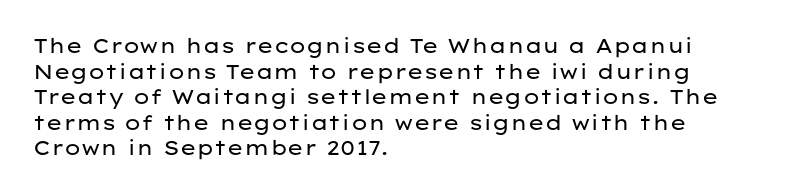
{"italic": "no", "bold": "no", "underline": "no", "align": "left", "line_spacing": "normal", "line_spacing_ratio": 1.28, "letter_spacing": "normal", "letter_spacing_em": 0.0, "glyph_px": 20}
